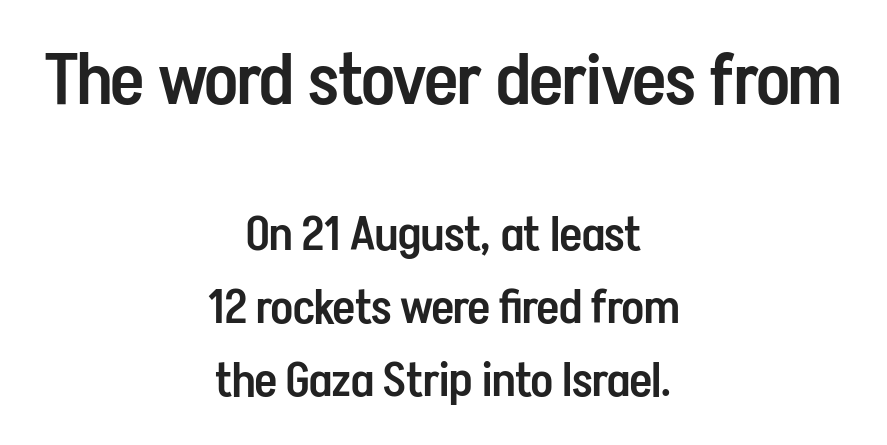
The image shows 72 px semibold, condensed sans-serif type, upright; set centered, normal line spacing (1.52x), normal letter spacing, not underlined; the first (top) block is 1.5x larger; low stroke contrast and a medium x-height.
